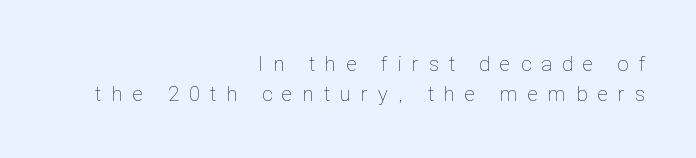
Q: Is the text bold? A: No.
Q: Is the text italic (slanted)? A: No, it is upright.
Q: Is the text underlined? A: No.
Q: How is the paragraph aligned? A: Right-aligned.
Q: Is the spacing between letters normal or unusually wide? A: Unusually wide.
Q: Is the spacing between lines tight, normal or loose? A: Normal.
